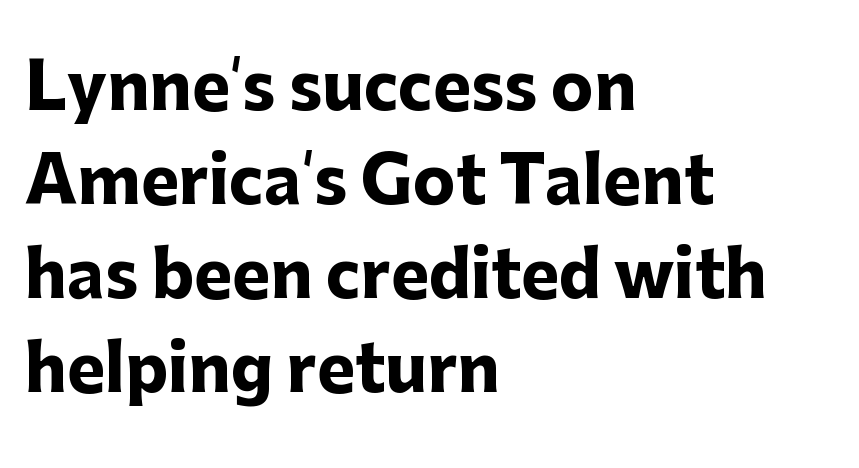
{"serif": "no", "italic": "no", "bold": "yes", "weight": "heavy", "width": "normal", "stroke_contrast": "low", "x_height": "medium", "monospaced": "no", "underline": "no", "align": "left", "line_spacing": "normal", "line_spacing_ratio": 1.47, "letter_spacing": "normal", "letter_spacing_em": 0.0, "glyph_px": 64}
